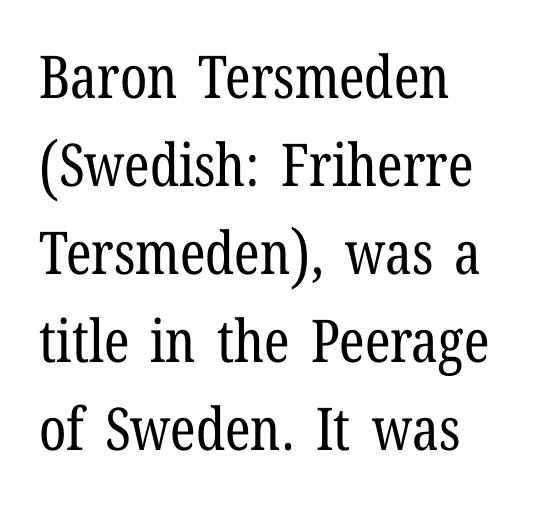
Q: Is the text bold? A: No.
Q: Is the text italic (slanted)? A: No, it is upright.
Q: Is the typeface a serif or a sans-serif typeface? A: Serif.
Q: Is the text underlined? A: No.
Q: Is the spacing between letters normal or unusually wide? A: Normal.
Q: Is the spacing between lines tight, normal or loose? A: Normal.
Q: Width (condensed, normal, or wide)? A: Condensed.
Q: Stroke contrast? A: Low.
Q: x-height? A: Medium.
Q: Monospaced? A: No.
